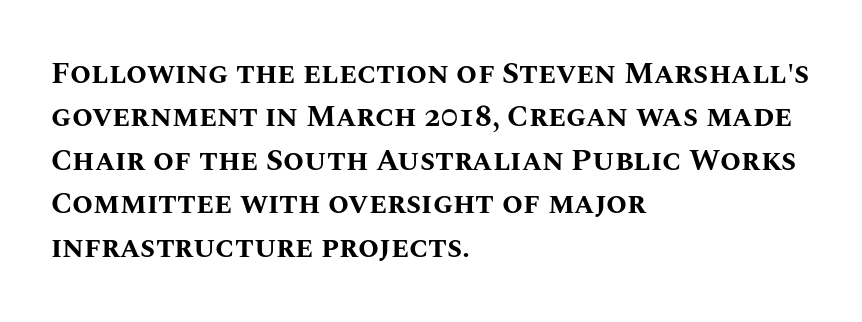
The image shows 30 px bold type, upright; set left-aligned, normal line spacing (1.45x), normal letter spacing, not underlined; medium stroke contrast and a large x-height.
